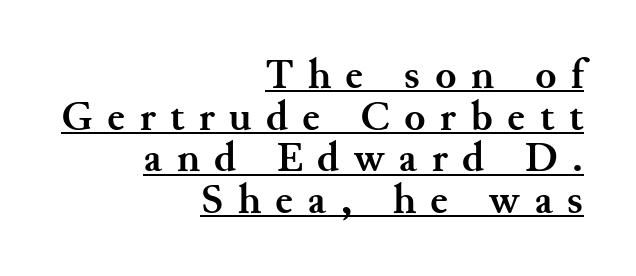
{"serif": "yes", "italic": "no", "bold": "yes", "weight": "semibold", "width": "normal", "stroke_contrast": "medium", "x_height": "small", "monospaced": "no", "underline": "yes", "align": "right", "line_spacing": "tight", "line_spacing_ratio": 0.97, "letter_spacing": "wide", "letter_spacing_em": 0.34, "glyph_px": 43}
